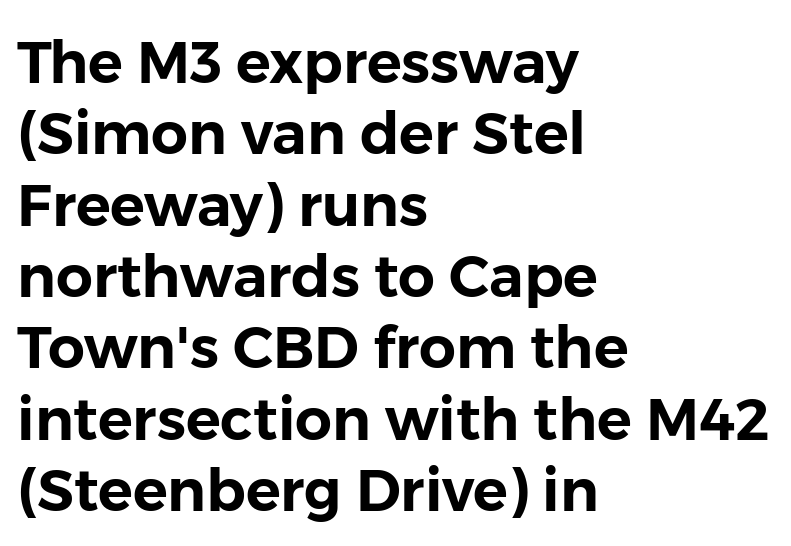
The image shows 58 px sans-serif type, upright; set left-aligned, line spacing 1.23x, normal letter spacing, not underlined; low stroke contrast and a medium x-height.
